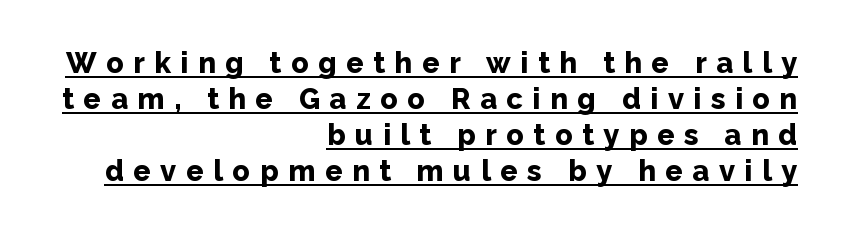
Is the block centered? No — it sits flush against the right margin. Looks like regular typesetting: each glyph gets only the width it needs. Strokes here are thick enough to call this a true bold. The lettering stays uniformly vertical, giving the passage a roman look.
